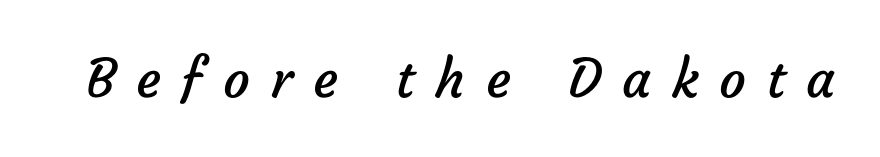
The image shows 53 px regular-weight sans-serif type; set unusually wide letter spacing (+0.39 em), not underlined; low stroke contrast and a medium x-height.
